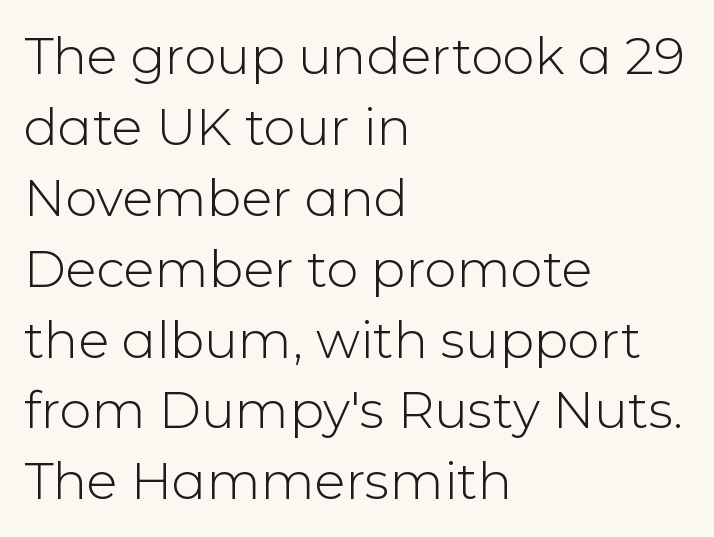
{"serif": "no", "italic": "no", "bold": "no", "weight": "light", "width": "normal", "stroke_contrast": "low", "x_height": "medium", "monospaced": "no", "underline": "no", "align": "left", "line_spacing": "normal", "line_spacing_ratio": 1.39, "letter_spacing": "normal", "letter_spacing_em": 0.0, "glyph_px": 51}
